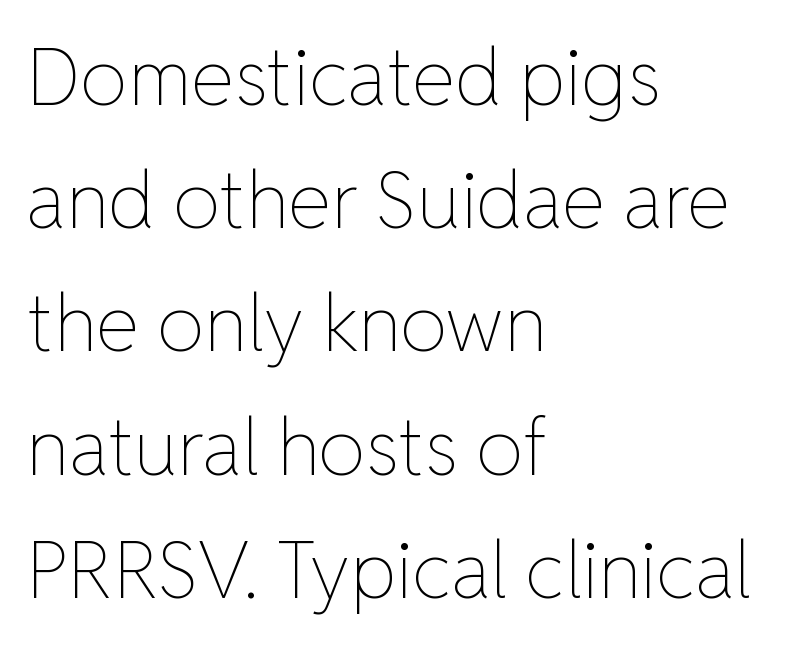
{"italic": "no", "bold": "no", "weight": "thin", "width": "normal", "stroke_contrast": "low", "x_height": "medium", "monospaced": "no", "underline": "no", "align": "left", "line_spacing": "normal", "line_spacing_ratio": 1.58, "letter_spacing": "normal", "letter_spacing_em": 0.0, "glyph_px": 78}
